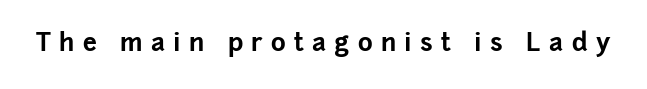
Q: Is the text bold? A: Yes.
Q: Is the text italic (slanted)? A: No, it is upright.
Q: Is the text underlined? A: No.
Q: Is the spacing between letters normal or unusually wide? A: Unusually wide.
